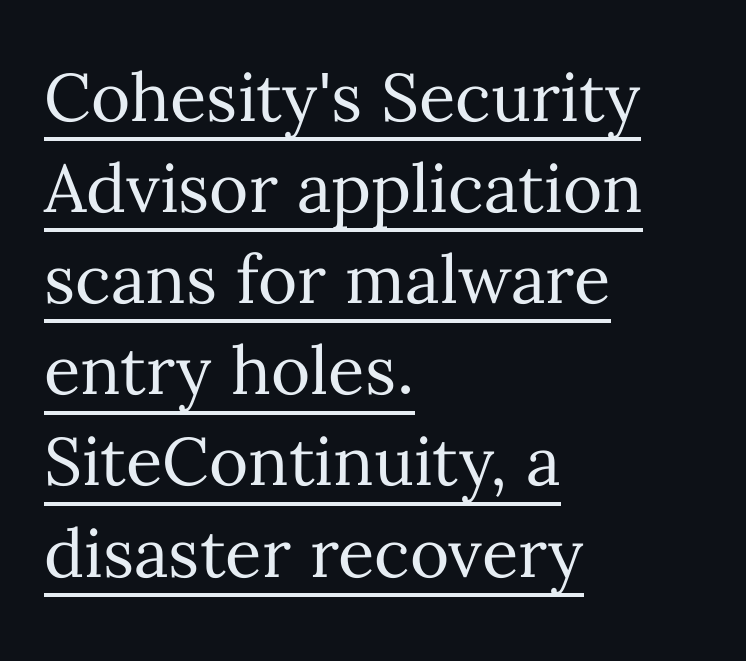
{"italic": "no", "bold": "no", "weight": "regular", "width": "normal", "stroke_contrast": "medium", "x_height": "medium", "monospaced": "no", "underline": "yes", "align": "left", "line_spacing": "normal", "line_spacing_ratio": 1.36, "letter_spacing": "normal", "letter_spacing_em": 0.0, "glyph_px": 67}
